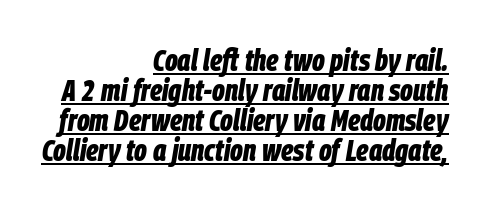
Q: Is the text bold? A: Yes.
Q: Is the text italic (slanted)? A: Yes, it leans right by about 9 degrees.
Q: Is the text underlined? A: Yes.
Q: How is the paragraph aligned? A: Right-aligned.
Q: Is the spacing between letters normal or unusually wide? A: Normal.
Q: Is the spacing between lines tight, normal or loose? A: Tight.
Q: Width (condensed, normal, or wide)? A: Condensed.
Q: Stroke contrast? A: Low.
Q: x-height? A: Large.
Q: Monospaced? A: No.
